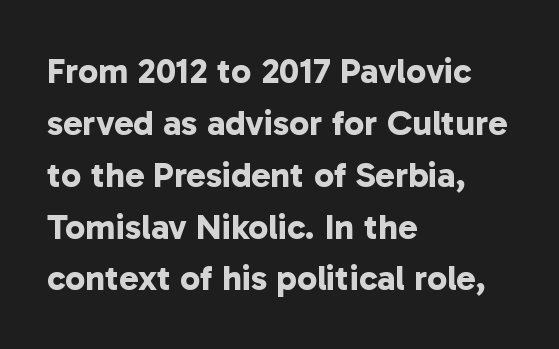
The image shows 36 px bold sans-serif type; set left-aligned, normal line spacing (1.44x), normal letter spacing, not underlined; low stroke contrast and a medium x-height.
